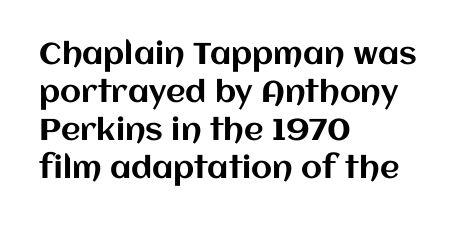
Q: Is the text italic (slanted)? A: No, it is upright.
Q: Is the text underlined? A: No.
Q: How is the paragraph aligned? A: Left-aligned.
Q: Is the spacing between letters normal or unusually wide? A: Normal.
Q: Is the spacing between lines tight, normal or loose? A: Normal.
Q: Width (condensed, normal, or wide)? A: Normal.
Q: Stroke contrast? A: Medium.
Q: x-height? A: Large.
Q: Monospaced? A: No.
